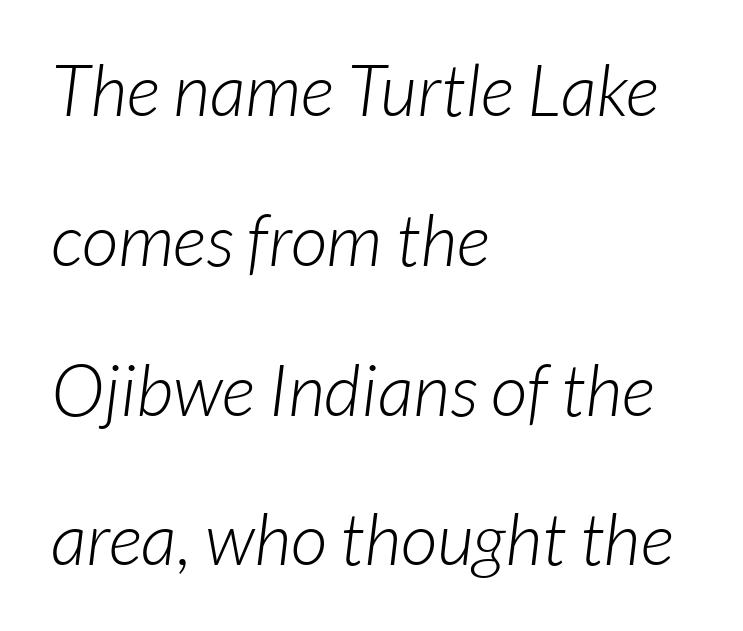
The image shows 72 px light sans-serif type; set left-aligned, loose line spacing (2.08x), normal letter spacing, not underlined; low stroke contrast and a medium x-height.
